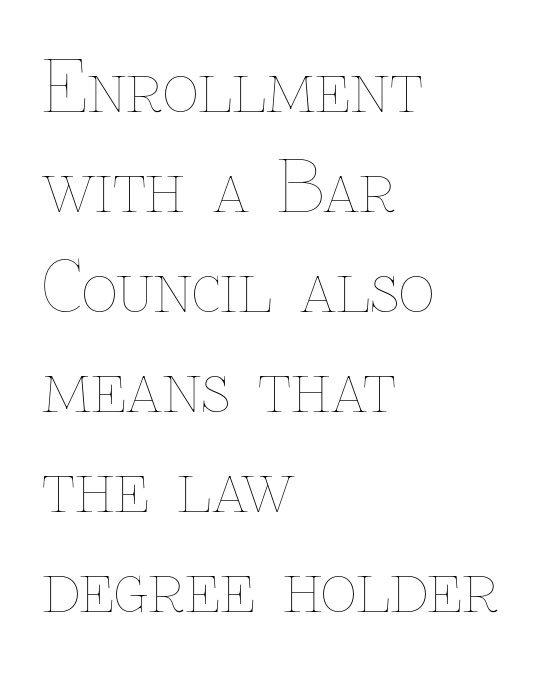
{"italic": "no", "bold": "no", "weight": "thin", "width": "normal", "stroke_contrast": "low", "x_height": "medium", "monospaced": "no", "underline": "no", "align": "left", "line_spacing": "normal", "line_spacing_ratio": 1.43, "letter_spacing": "normal", "letter_spacing_em": 0.0, "glyph_px": 70}
